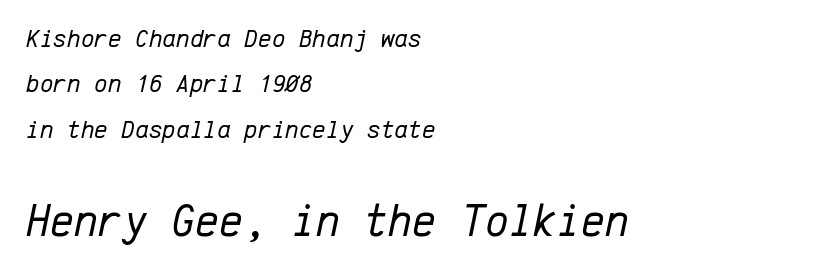
{"italic": "yes", "lean": "right", "slant_degrees": 12, "bold": "no", "weight": "regular", "width": "normal", "stroke_contrast": "low", "x_height": "medium", "monospaced": "yes", "underline": "no", "align": "left", "line_spacing_ratio": 1.75, "letter_spacing": "normal", "letter_spacing_em": 0.0, "larger_block": "second", "size_ratio": 1.77, "glyph_px": 46}
